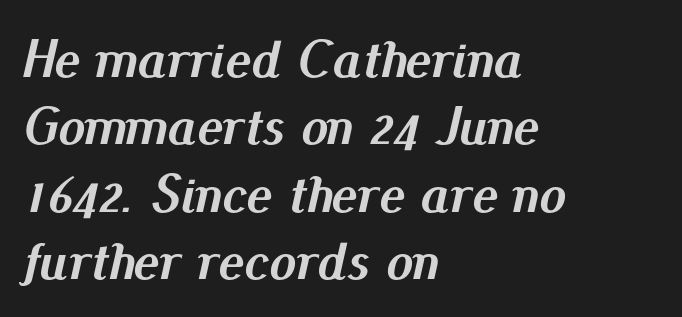
No word sits above an underline. Rendered with sloped, italic letterforms. The face used here is proportionally spaced, like ordinary book or web type. The typesetting leans heavy: a genuine bold.
